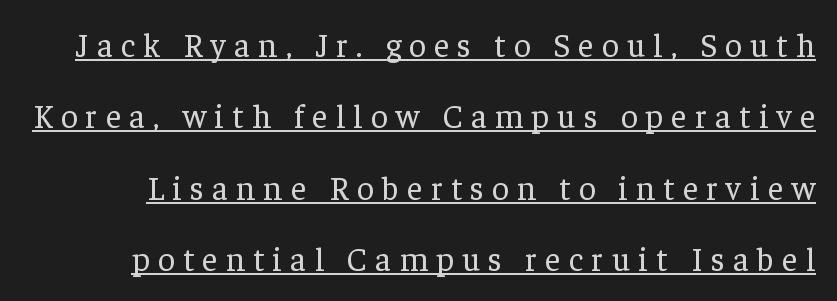
A typesetter would call this leading open, well beyond the default. The sample's only ornament is a line tracing under the words. Posture: straight, roman, zero tilt. Looks like regular typesetting: each glyph gets only the width it needs.
